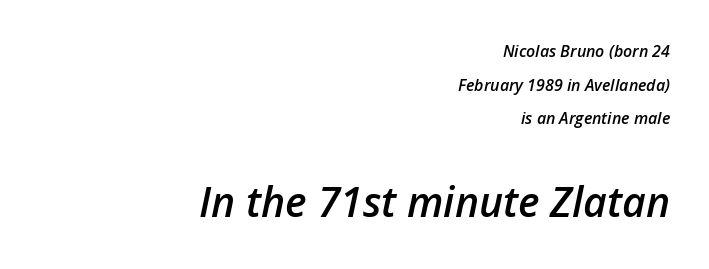
The image shows 41 px semibold type, italic (leaning right); set right-aligned, loose line spacing (2.1x), normal letter spacing, not underlined; the second (bottom) block is 2.56x larger; low stroke contrast and a medium x-height.
